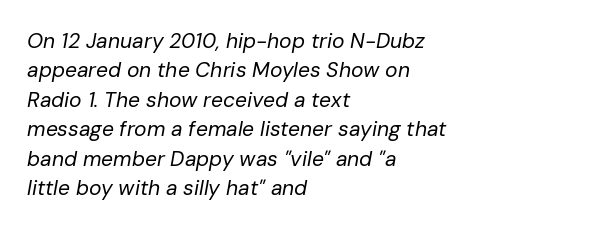
Q: Is the text bold? A: No.
Q: Is the text italic (slanted)? A: Yes, it leans right by about 10 degrees.
Q: Is the text underlined? A: No.
Q: How is the paragraph aligned? A: Left-aligned.
Q: Is the spacing between letters normal or unusually wide? A: Normal.
Q: Is the spacing between lines tight, normal or loose? A: Normal.
